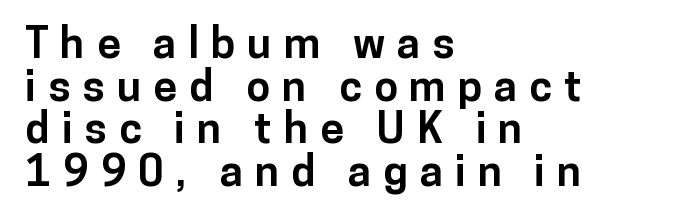
{"serif": "no", "italic": "no", "bold": "yes", "weight": "bold", "width": "normal", "stroke_contrast": "low", "x_height": "medium", "monospaced": "no", "underline": "no", "align": "left", "line_spacing": "tight", "line_spacing_ratio": 0.99, "letter_spacing": "wide", "letter_spacing_em": 0.28, "glyph_px": 43}
